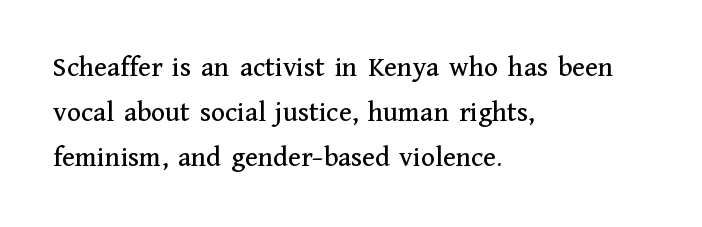
Q: Is the text italic (slanted)? A: No, it is upright.
Q: Is the typeface a serif or a sans-serif typeface? A: Serif.
Q: Is the text underlined? A: No.
Q: How is the paragraph aligned? A: Left-aligned.
Q: Is the spacing between letters normal or unusually wide? A: Normal.
Q: Is the spacing between lines tight, normal or loose? A: Normal.
Q: Width (condensed, normal, or wide)? A: Normal.
Q: Stroke contrast? A: Medium.
Q: x-height? A: Medium.
Q: Monospaced? A: No.
